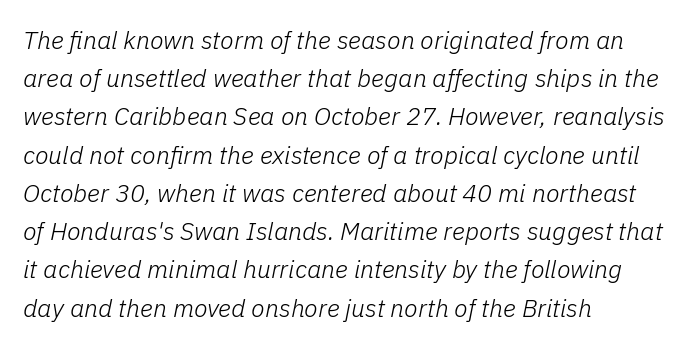
The gaps between neighbouring characters are ordinary and unremarkable. The font sits on the lighter half of the weight spectrum, regular included. The text carries the slant typical of an italic or oblique font. Compared with a centered layout, this one pins lines to the left instead.
